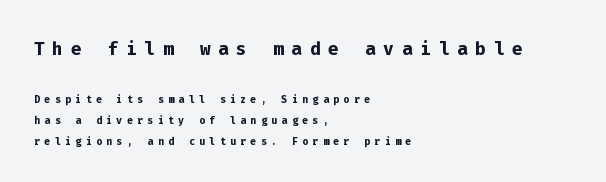
{"italic": "no", "bold": "yes", "underline": "no", "align": "left", "line_spacing": "normal", "line_spacing_ratio": 1.49, "letter_spacing": "wide", "letter_spacing_em": 0.31, "larger_block": "first", "size_ratio": 1.79, "glyph_px": 25}
